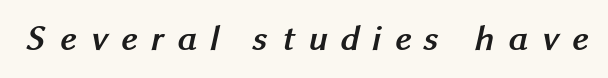
Q: Is the text bold? A: Yes.
Q: Is the typeface a serif or a sans-serif typeface? A: Sans-serif.
Q: Is the text underlined? A: No.
Q: Is the spacing between letters normal or unusually wide? A: Unusually wide.
Q: Width (condensed, normal, or wide)? A: Normal.
Q: Stroke contrast? A: Medium.
Q: x-height? A: Medium.
Q: Monospaced? A: No.
